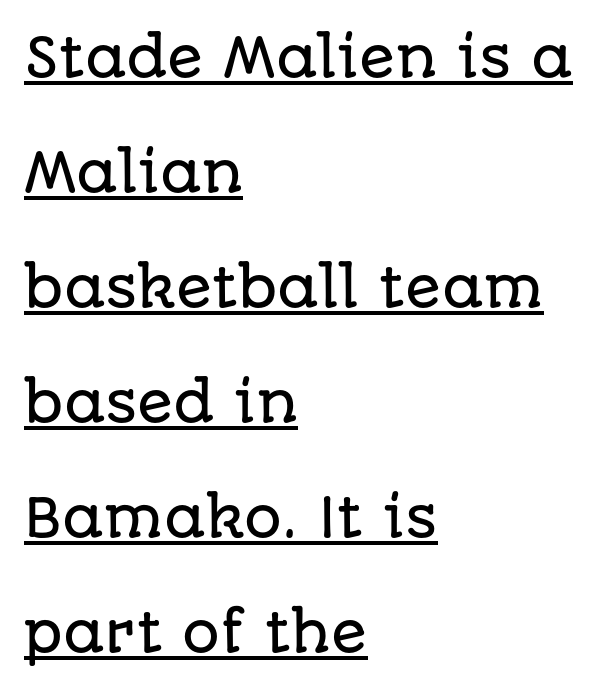
{"serif": "no", "italic": "no", "width": "normal", "stroke_contrast": "low", "x_height": "large", "monospaced": "no", "underline": "yes", "align": "left", "line_spacing": "loose", "line_spacing_ratio": 2.17, "letter_spacing": "normal", "letter_spacing_em": 0.0, "glyph_px": 53}
